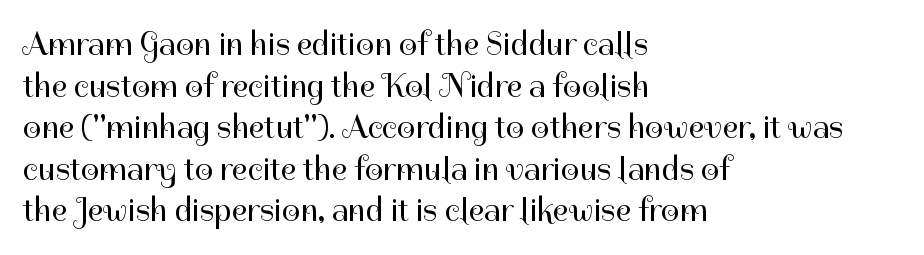
{"serif": "no", "italic": "no", "bold": "no", "weight": "regular", "width": "normal", "stroke_contrast": "high", "x_height": "medium", "monospaced": "no", "underline": "no", "align": "left", "line_spacing": "normal", "line_spacing_ratio": 1.26, "letter_spacing": "normal", "letter_spacing_em": 0.0, "glyph_px": 33}
